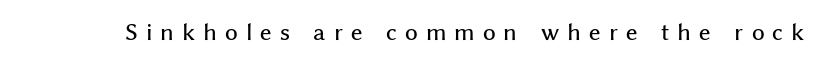
In terms of letterspacing, this is a distinctly airy, spread setting. Check under the words: just untouched page. Designer's note — italics off, roman on.
